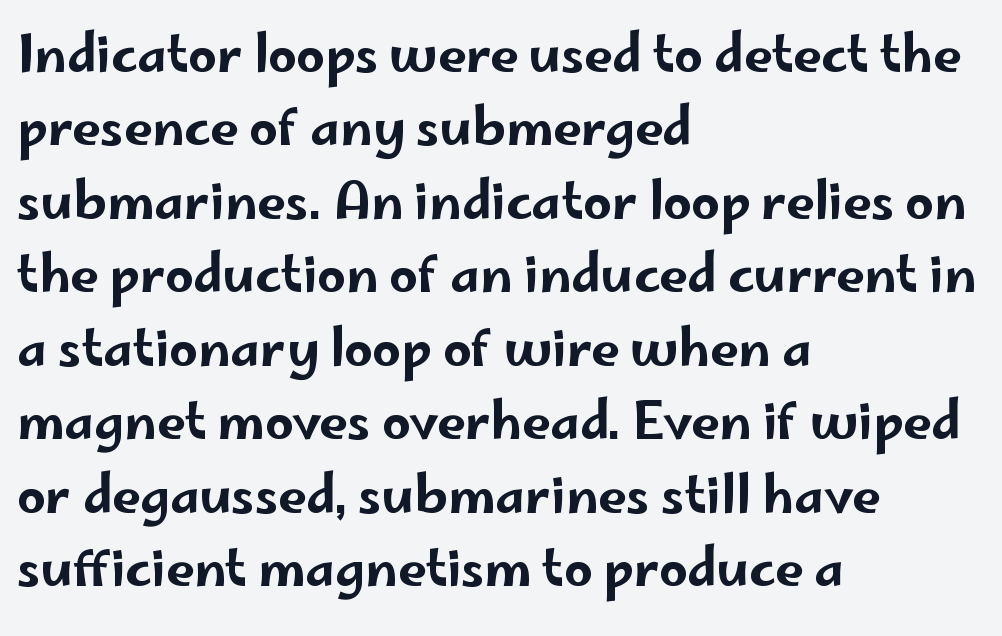
Q: Is the text italic (slanted)? A: No, it is upright.
Q: Is the typeface a serif or a sans-serif typeface? A: Sans-serif.
Q: Is the text underlined? A: No.
Q: How is the paragraph aligned? A: Left-aligned.
Q: Is the spacing between letters normal or unusually wide? A: Normal.
Q: Is the spacing between lines tight, normal or loose? A: Normal.
Q: Width (condensed, normal, or wide)? A: Wide.
Q: Stroke contrast? A: Low.
Q: x-height? A: Small.
Q: Monospaced? A: No.
